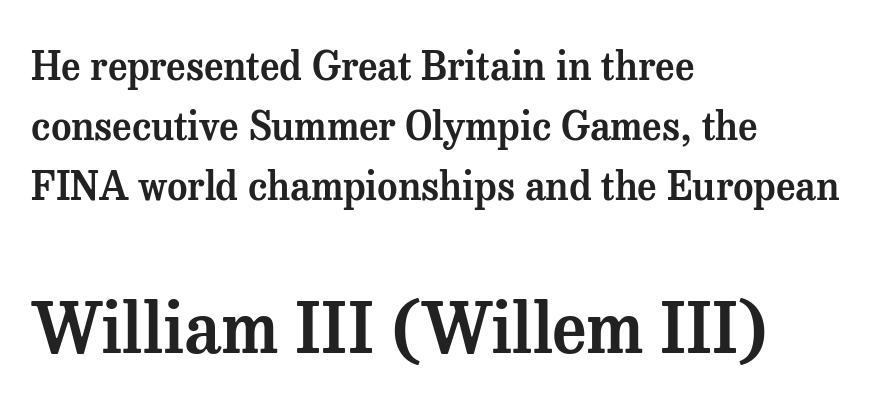
Students, note that the glyphs here touch the page at normal intervals. Note: smaller setting up top, larger setting below. Quick note: underline off. These lines are composed in type with serifs. The paragraph has a hard left edge and a soft right edge.
